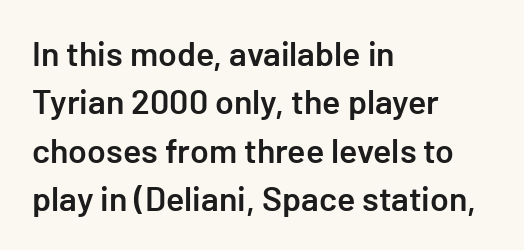
Line beginnings align vertically; line endings do not. What weight is shown? A semibold, between regular and bold. How are the letters spaced? Ordinarily, with no added tracking. Horizontal bands of white between lines are of average thickness. The space directly below the letters is spotless.
